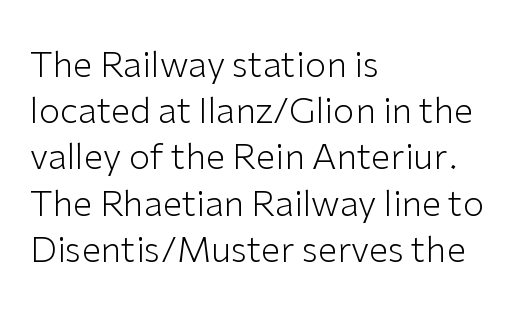
{"serif": "no", "italic": "no", "bold": "no", "weight": "light", "width": "normal", "stroke_contrast": "low", "x_height": "medium", "monospaced": "no", "underline": "no", "align": "left", "line_spacing": "normal", "line_spacing_ratio": 1.32, "letter_spacing": "normal", "letter_spacing_em": 0.0, "glyph_px": 35}
